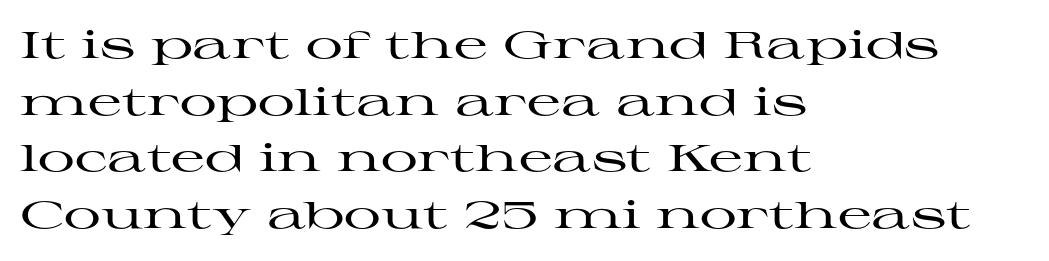
{"serif": "yes", "italic": "no", "width": "wide", "stroke_contrast": "high", "x_height": "medium", "monospaced": "no", "underline": "no", "align": "left", "line_spacing": "normal", "line_spacing_ratio": 1.53, "letter_spacing": "normal", "letter_spacing_em": 0.0, "glyph_px": 37}
